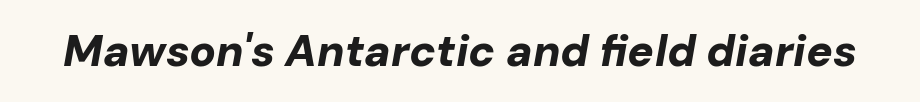
These lines keep a tight, regular rhythm from letter to letter. Looks like regular typesetting: each glyph gets only the width it needs. The text carries the slant typical of an italic or oblique font. Plenty of ink on the page — the face is bold.
